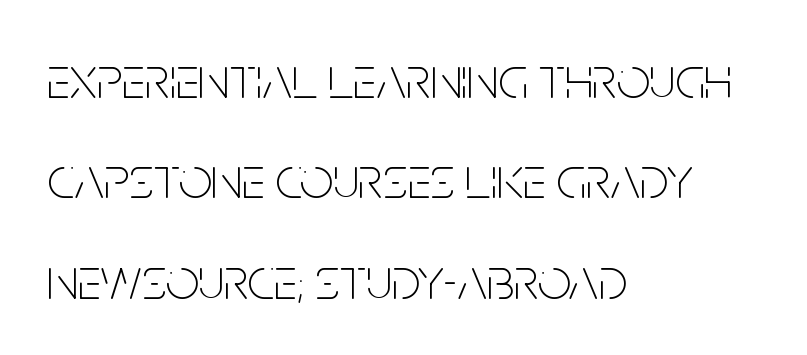
Plain, unruled lines of type. Summary of weight: not heavy and not bold. Summary of vertical rhythm: regular, with standard interline spacing. Upright lettering throughout.
